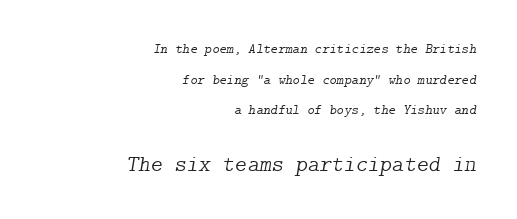
{"italic": "yes", "lean": "right", "slant_degrees": 9, "bold": "no", "underline": "no", "align": "right", "line_spacing": "loose", "line_spacing_ratio": 2.19, "letter_spacing": "normal", "letter_spacing_em": 0.0, "larger_block": "second", "size_ratio": 1.64, "glyph_px": 23}
